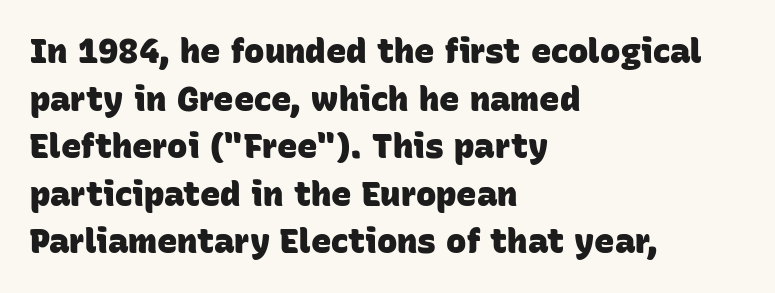
The image shows 34 px heavy sans-serif type; set left-aligned, normal line spacing (1.4x), normal letter spacing, not underlined; low stroke contrast and a large x-height.
